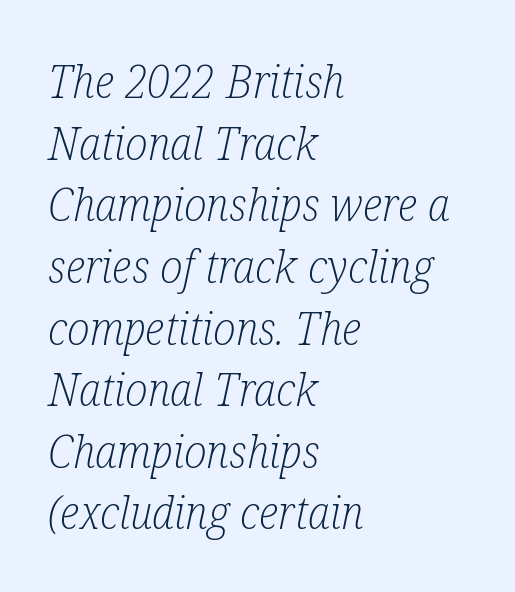
The designer left line spacing at the default. Nothing heavy about these letters — not bold at all. Letters rest on an invisible, unmarked baseline. How are the letters spaced? Ordinarily, with no added tracking.
